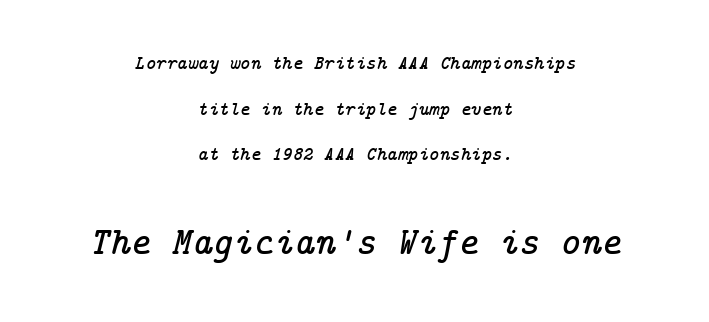
Letter spacing: default. The typeface chosen for these lines features serifs. The setting favours the middle, as headings and verse often do. These lines were composed using italics.
